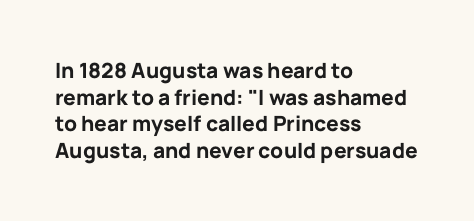
Q: Is the text bold? A: Yes.
Q: Is the text italic (slanted)? A: No, it is upright.
Q: Is the text underlined? A: No.
Q: How is the paragraph aligned? A: Left-aligned.
Q: Is the spacing between letters normal or unusually wide? A: Normal.
Q: Is the spacing between lines tight, normal or loose? A: Normal.
